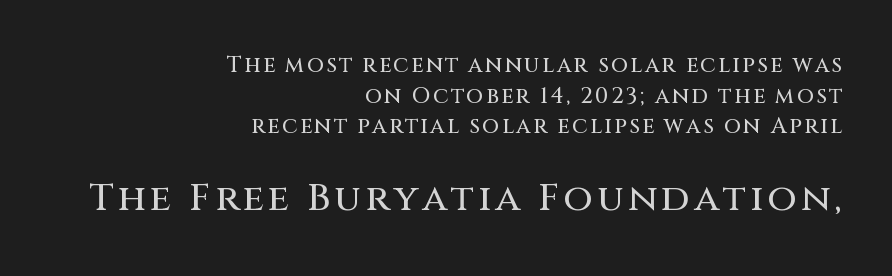
{"serif": "no", "italic": "no", "width": "normal", "stroke_contrast": "medium", "x_height": "large", "monospaced": "no", "underline": "no", "align": "right", "line_spacing": "normal", "line_spacing_ratio": 1.39, "larger_block": "second", "size_ratio": 1.73, "glyph_px": 38}
